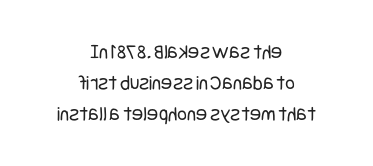
{"italic": "no", "bold": "no", "underline": "no", "align": "center", "line_spacing": "normal", "line_spacing_ratio": 1.47, "letter_spacing": "normal", "letter_spacing_em": 0.0, "glyph_px": 21}
